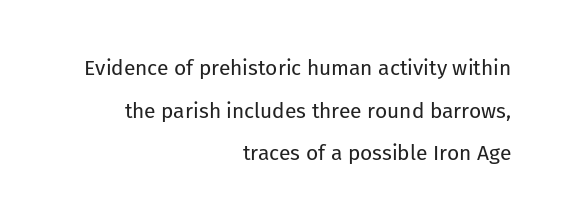
Stroke mass is kept to a normal reading level or below. Right-aligned paragraph, ragged on the left. Words appear dense and cohesive because spacing is normal. A roman cut, with each character standing at attention.
